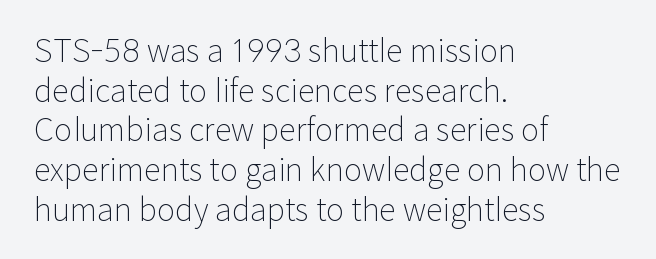
Q: Is the text bold? A: No.
Q: Is the text italic (slanted)? A: No, it is upright.
Q: Is the typeface a serif or a sans-serif typeface? A: Sans-serif.
Q: Is the text underlined? A: No.
Q: How is the paragraph aligned? A: Left-aligned.
Q: Is the spacing between letters normal or unusually wide? A: Normal.
Q: Is the spacing between lines tight, normal or loose? A: Normal.
Q: Width (condensed, normal, or wide)? A: Normal.
Q: Stroke contrast? A: Low.
Q: x-height? A: Medium.
Q: Monospaced? A: No.
